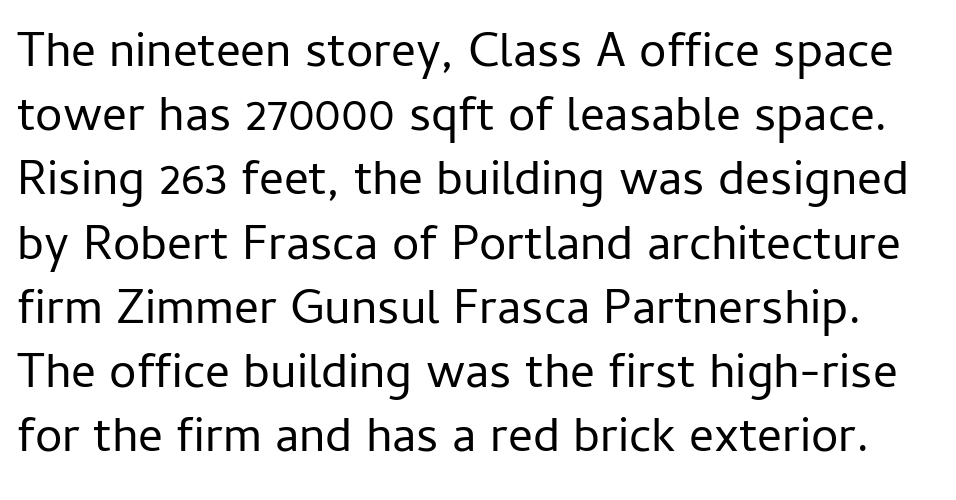
{"serif": "no", "italic": "no", "bold": "no", "weight": "regular", "width": "normal", "stroke_contrast": "low", "x_height": "medium", "monospaced": "no", "underline": "no", "line_spacing": "normal", "line_spacing_ratio": 1.31, "letter_spacing": "normal", "letter_spacing_em": 0.0, "glyph_px": 49}
